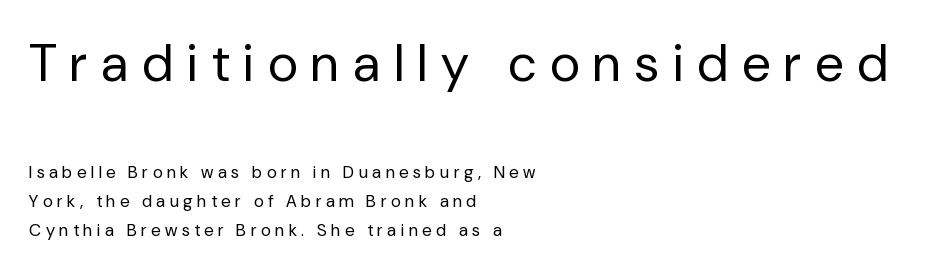
Two sizes are in play, and the larger belongs to the first block. Is the letter spacing exaggerated? Yes — the characters are pushed far apart. Upright lettering throughout. Grotesque or geometric, the face here clearly has no serifs.
